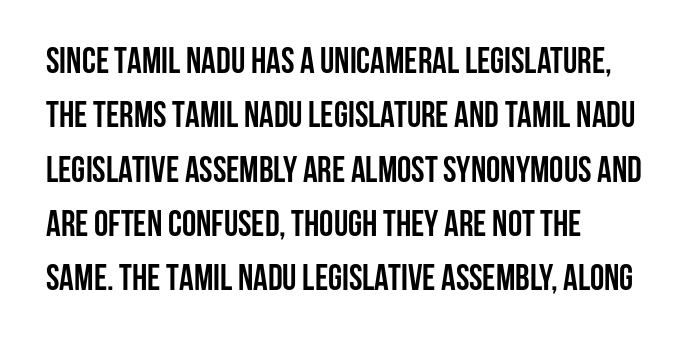
{"serif": "no", "italic": "no", "bold": "yes", "weight": "semibold", "width": "condensed", "stroke_contrast": "low", "x_height": "large", "monospaced": "no", "underline": "no", "align": "left", "line_spacing": "normal", "line_spacing_ratio": 1.51, "letter_spacing": "normal", "letter_spacing_em": 0.0, "glyph_px": 36}
